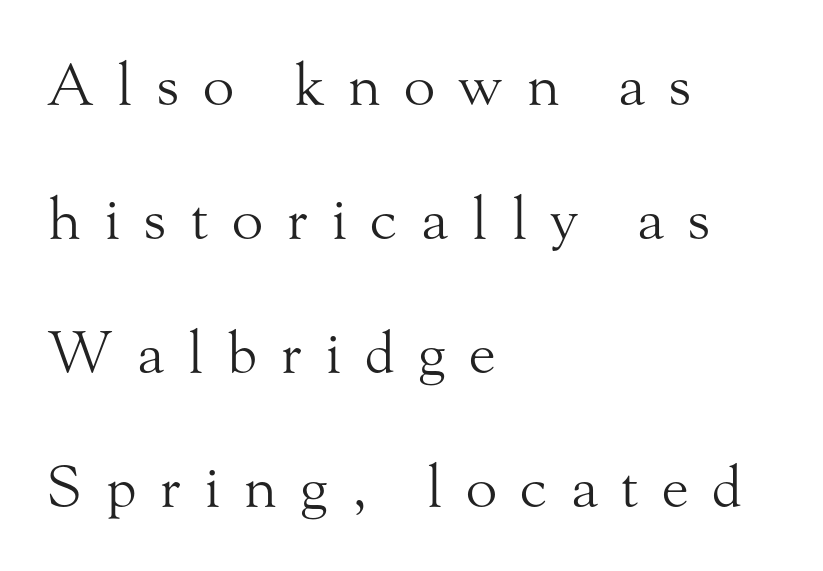
Underlining? Definitely not there. These glyphs show unthickened strokes, regular width or finer. Summary of vertical rhythm: relaxed, with wide interline spacing. These lines have a slow, spaced-out rhythm from letter to letter. Teacher's note: observe the even left margin — that is flush-left alignment. The rendering uses natural spacing where letterforms have individual widths.
